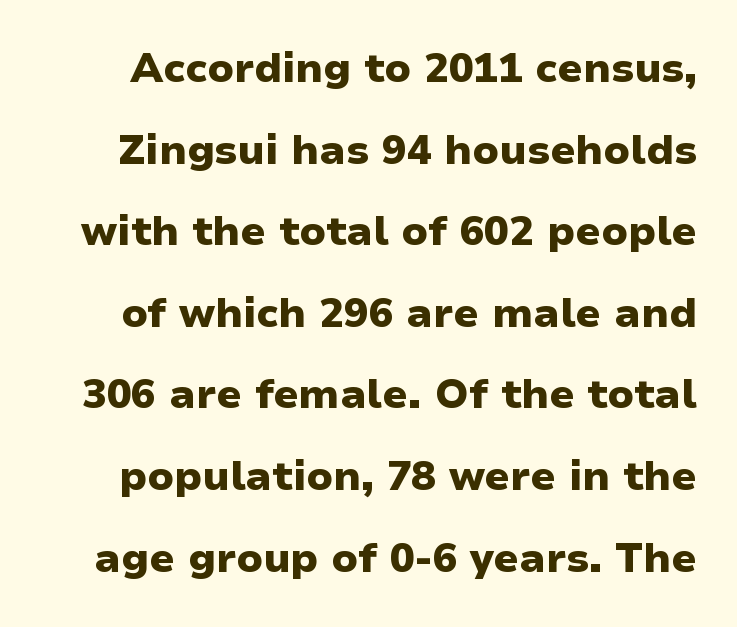
Q: Is the text bold? A: Yes.
Q: Is the text italic (slanted)? A: No, it is upright.
Q: Is the typeface a serif or a sans-serif typeface? A: Sans-serif.
Q: Is the text underlined? A: No.
Q: Is the spacing between letters normal or unusually wide? A: Normal.
Q: Is the spacing between lines tight, normal or loose? A: Loose.
Q: Width (condensed, normal, or wide)? A: Normal.
Q: Stroke contrast? A: Low.
Q: x-height? A: Medium.
Q: Monospaced? A: No.
